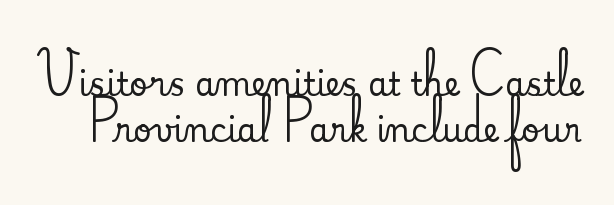
{"serif": "yes", "italic": "no", "width": "normal", "stroke_contrast": "medium", "x_height": "small", "monospaced": "no", "underline": "no", "line_spacing": "normal", "line_spacing_ratio": 1.44, "letter_spacing": "normal", "letter_spacing_em": 0.0, "glyph_px": 32}
